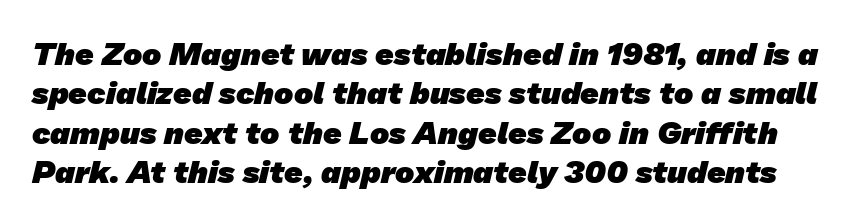
This sample uses a sans-serif face. Nobody touched the tracking dial on this one. Character widths vary here, with narrow letters taking less room than wide ones. These lines carry a lot of weight — the face is fully bold. Decoration check: the copy has no underline.
